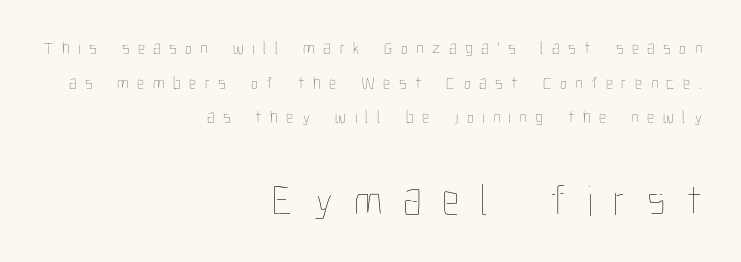
The font is comparable to plain body text, perhaps lighter. Size contrast runs from small at the top to large at the bottom. Does the lettering tilt? It doesn't — this is upright. Varying glyph widths throughout — classic text-font behaviour. Vertical spacing — loose.
